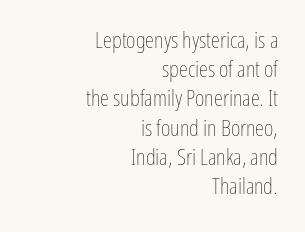
The image shows 23 px text type, upright; set right-aligned, normal line spacing (1.27x), normal letter spacing, not underlined.
